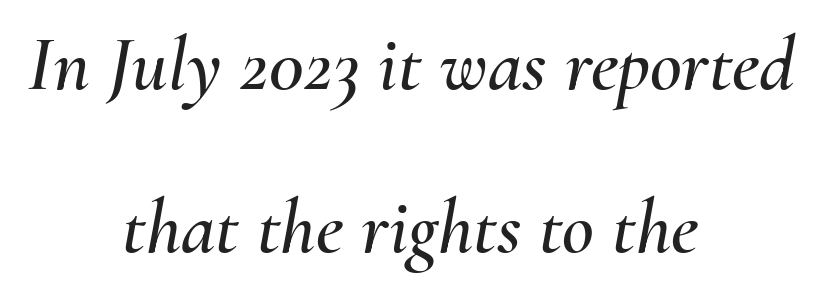
Honestly, the rows look like they've been pulled way apart. Varying glyph widths throughout — classic text-font behaviour. Just letters on the line, the space beneath them empty. Both edges are ragged and mirror each other, which tells us the setting is centered. Is the letter spacing exaggerated? No — it looks like the ordinary default.
